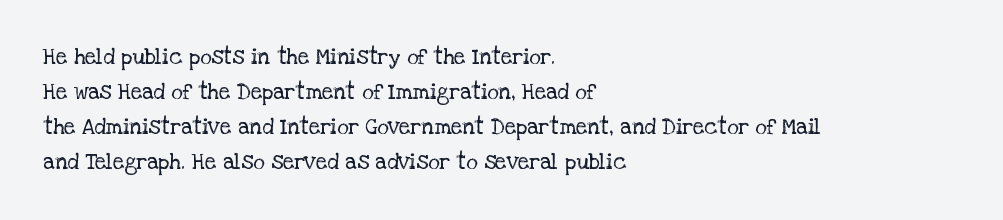
The image shows 22 px text type, upright; set left-aligned, normal line spacing (1.59x), normal letter spacing, not underlined.
